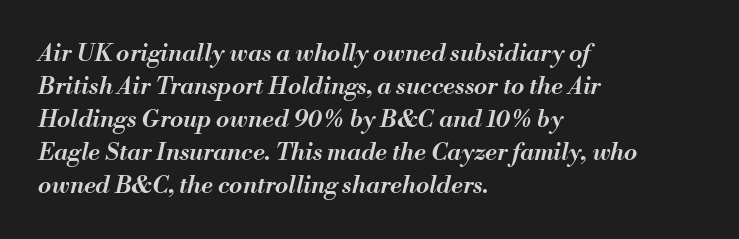
{"italic": "yes", "lean": "right", "slant_degrees": 13, "bold": "semi", "underline": "no", "align": "left", "line_spacing": "normal", "line_spacing_ratio": 1.37, "letter_spacing": "normal", "letter_spacing_em": 0.0, "glyph_px": 24}
